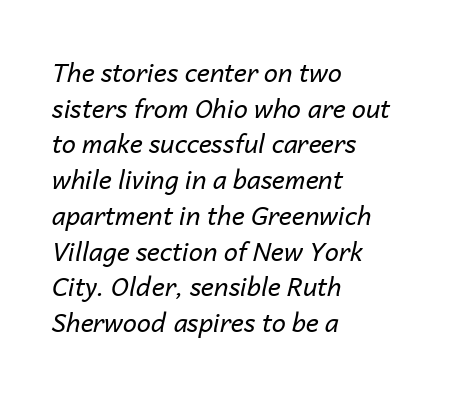
{"italic": "yes", "lean": "right", "slant_degrees": 14, "bold": "no", "underline": "no", "align": "left", "line_spacing": "normal", "line_spacing_ratio": 1.43, "letter_spacing": "normal", "letter_spacing_em": 0.0, "glyph_px": 25}
